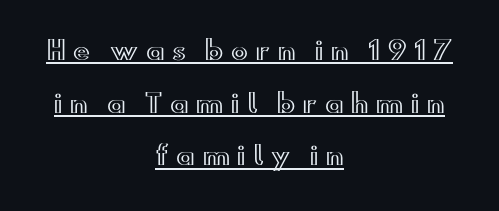
Q: Is the text italic (slanted)? A: No, it is upright.
Q: Is the text underlined? A: Yes.
Q: How is the paragraph aligned? A: Centered.
Q: Is the spacing between letters normal or unusually wide? A: Unusually wide.
Q: Is the spacing between lines tight, normal or loose? A: Loose.
